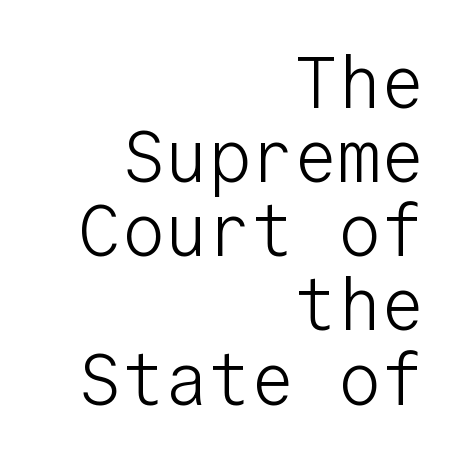
Q: Is the text bold? A: No.
Q: Is the text italic (slanted)? A: No, it is upright.
Q: Is the typeface a serif or a sans-serif typeface? A: Sans-serif.
Q: Is the text underlined? A: No.
Q: How is the paragraph aligned? A: Right-aligned.
Q: Is the spacing between letters normal or unusually wide? A: Normal.
Q: Is the spacing between lines tight, normal or loose? A: Tight.
Q: Width (condensed, normal, or wide)? A: Normal.
Q: Stroke contrast? A: Low.
Q: x-height? A: Medium.
Q: Monospaced? A: Yes.
